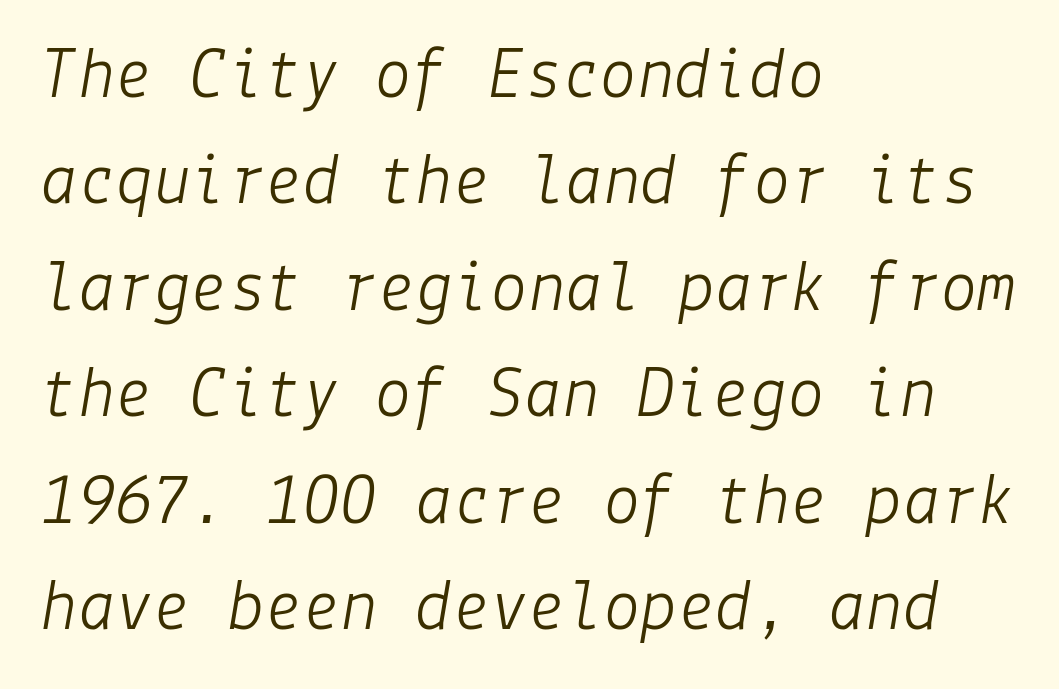
{"italic": "yes", "lean": "right", "slant_degrees": 9, "bold": "no", "weight": "light", "width": "normal", "stroke_contrast": "low", "x_height": "medium", "underline": "no", "align": "left", "line_spacing": "normal", "line_spacing_ratio": 1.42, "letter_spacing": "normal", "letter_spacing_em": 0.0, "glyph_px": 75}
